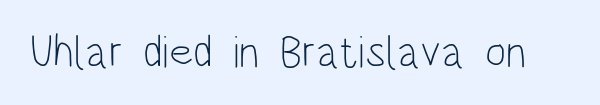
Q: Is the text bold? A: No.
Q: Is the text italic (slanted)? A: No, it is upright.
Q: Is the typeface a serif or a sans-serif typeface? A: Sans-serif.
Q: Is the text underlined? A: No.
Q: Is the spacing between letters normal or unusually wide? A: Normal.
Q: Width (condensed, normal, or wide)? A: Condensed.
Q: Stroke contrast? A: Low.
Q: x-height? A: Large.
Q: Monospaced? A: No.
